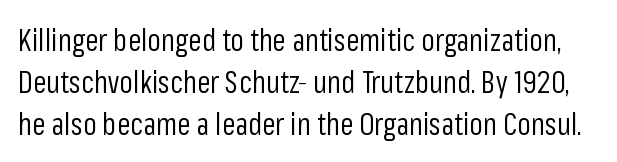
Q: Is the text bold? A: No.
Q: Is the text italic (slanted)? A: No, it is upright.
Q: Is the typeface a serif or a sans-serif typeface? A: Sans-serif.
Q: Is the text underlined? A: No.
Q: Is the spacing between letters normal or unusually wide? A: Normal.
Q: Is the spacing between lines tight, normal or loose? A: Normal.
Q: Width (condensed, normal, or wide)? A: Condensed.
Q: Stroke contrast? A: Low.
Q: x-height? A: Medium.
Q: Monospaced? A: No.
